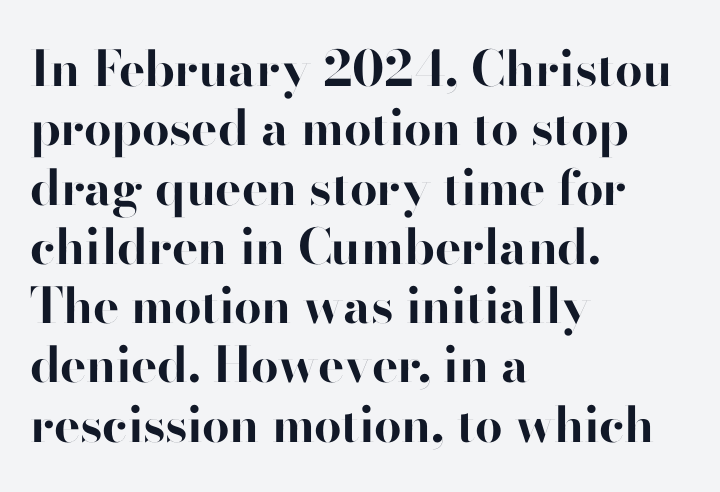
{"serif": "no", "italic": "no", "bold": "yes", "weight": "bold", "width": "normal", "stroke_contrast": "high", "x_height": "small", "monospaced": "no", "underline": "no", "align": "left", "line_spacing_ratio": 1.21, "letter_spacing": "normal", "letter_spacing_em": 0.0, "glyph_px": 49}
